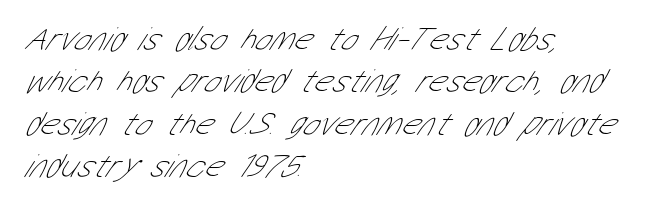
Q: Is the text bold? A: No.
Q: Is the typeface a serif or a sans-serif typeface? A: Sans-serif.
Q: Is the text underlined? A: No.
Q: How is the paragraph aligned? A: Left-aligned.
Q: Is the spacing between letters normal or unusually wide? A: Normal.
Q: Is the spacing between lines tight, normal or loose? A: Normal.
Q: Width (condensed, normal, or wide)? A: Condensed.
Q: Stroke contrast? A: Low.
Q: x-height? A: Medium.
Q: Monospaced? A: No.
